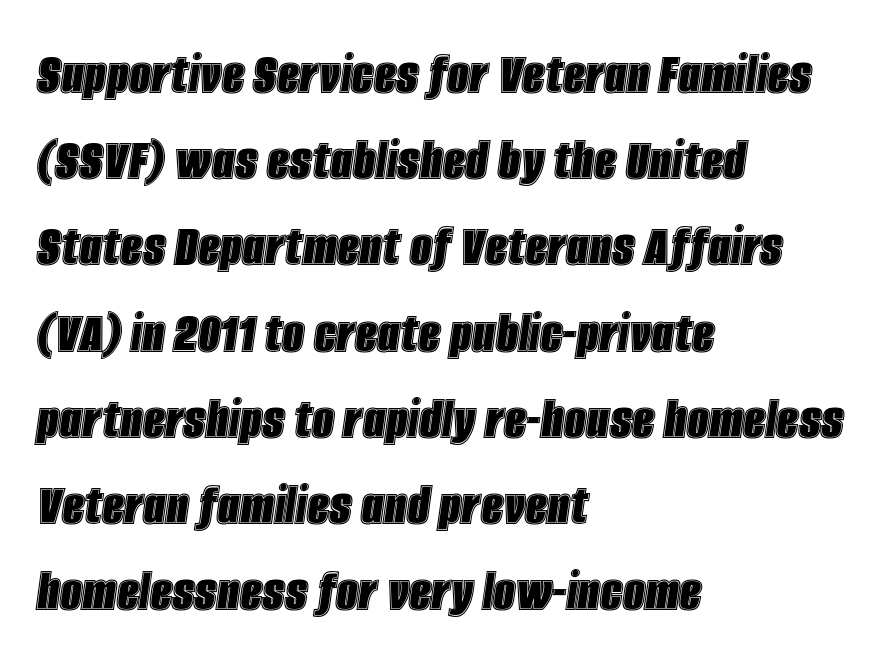
{"italic": "yes", "lean": "right", "slant_degrees": 8, "width": "condensed", "x_height": "large", "monospaced": "no", "underline": "no", "align": "left", "line_spacing": "normal", "line_spacing_ratio": 1.39, "letter_spacing": "normal", "letter_spacing_em": 0.0, "glyph_px": 62}
